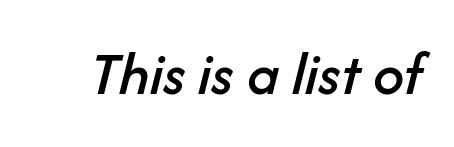
The image shows 62 px text type, italic (leaning right); set normal letter spacing, not underlined; low stroke contrast and a medium x-height.
